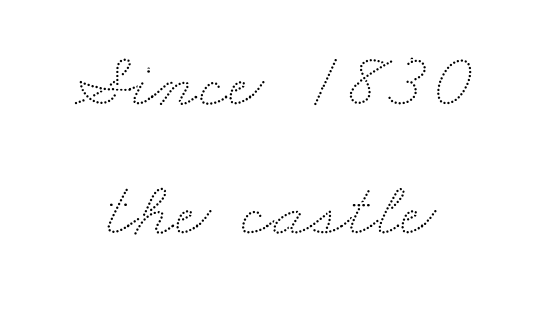
These lines are rendered in a variable-pitch font. How would I describe the line gaps? Plain and ordinary. Nobody drew a line under any word here. In terms of letterspacing, this is plain default setting.
